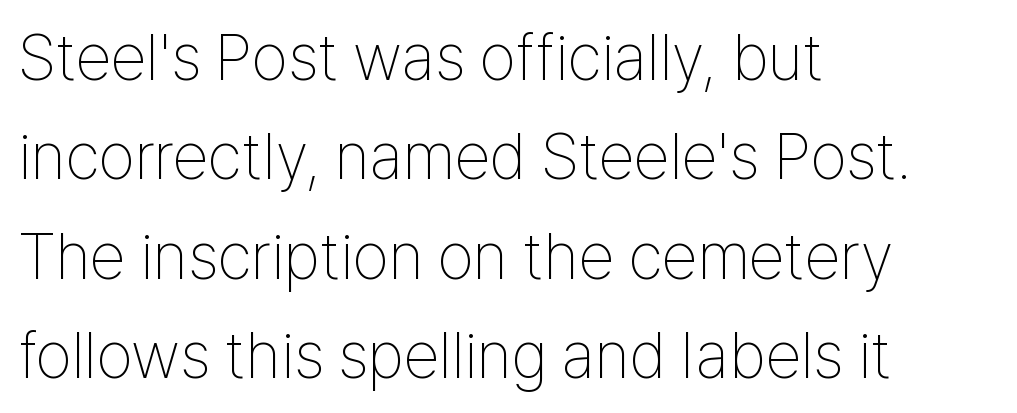
{"serif": "no", "italic": "no", "bold": "no", "weight": "thin", "width": "condensed", "stroke_contrast": "low", "x_height": "medium", "monospaced": "no", "underline": "no", "align": "left", "line_spacing": "normal", "line_spacing_ratio": 1.53, "letter_spacing": "normal", "letter_spacing_em": 0.0, "glyph_px": 65}
